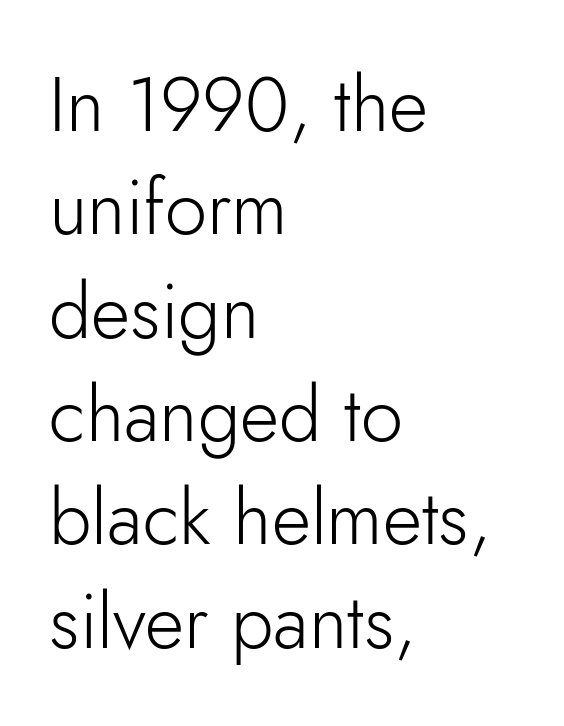
Q: Is the text bold? A: No.
Q: Is the text italic (slanted)? A: No, it is upright.
Q: Is the typeface a serif or a sans-serif typeface? A: Sans-serif.
Q: Is the text underlined? A: No.
Q: How is the paragraph aligned? A: Left-aligned.
Q: Is the spacing between letters normal or unusually wide? A: Normal.
Q: Is the spacing between lines tight, normal or loose? A: Normal.
Q: Width (condensed, normal, or wide)? A: Normal.
Q: Stroke contrast? A: Low.
Q: x-height? A: Small.
Q: Monospaced? A: No.
